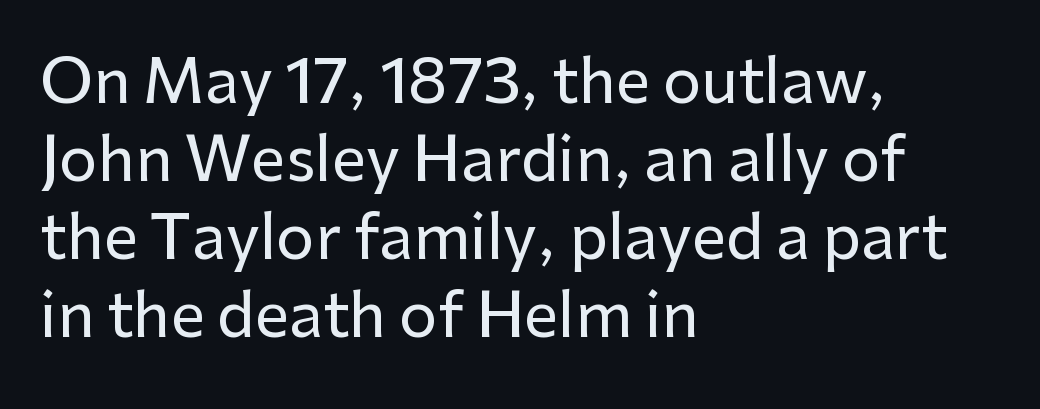
Q: Is the text italic (slanted)? A: No, it is upright.
Q: Is the typeface a serif or a sans-serif typeface? A: Sans-serif.
Q: Is the text underlined? A: No.
Q: How is the paragraph aligned? A: Left-aligned.
Q: Is the spacing between letters normal or unusually wide? A: Normal.
Q: Is the spacing between lines tight, normal or loose? A: Normal.
Q: Width (condensed, normal, or wide)? A: Normal.
Q: Stroke contrast? A: Low.
Q: x-height? A: Medium.
Q: Monospaced? A: No.
